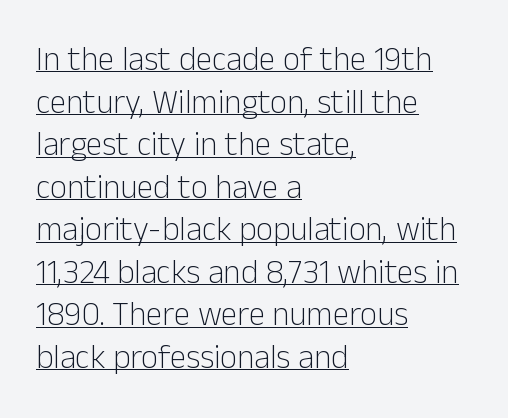
Q: Is the text bold? A: No.
Q: Is the text italic (slanted)? A: No, it is upright.
Q: Is the typeface a serif or a sans-serif typeface? A: Sans-serif.
Q: Is the text underlined? A: Yes.
Q: How is the paragraph aligned? A: Left-aligned.
Q: Is the spacing between letters normal or unusually wide? A: Normal.
Q: Is the spacing between lines tight, normal or loose? A: Normal.
Q: Width (condensed, normal, or wide)? A: Normal.
Q: Stroke contrast? A: Low.
Q: x-height? A: Medium.
Q: Monospaced? A: No.
